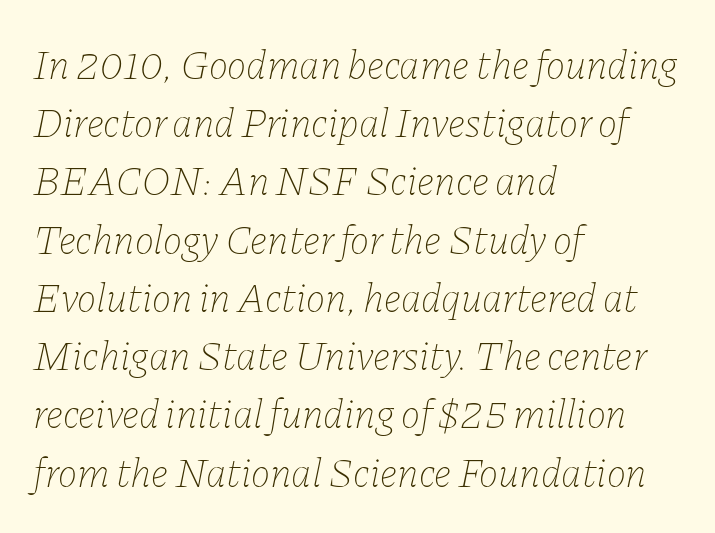
The image shows 41 px thin type, italic (leaning right); set left-aligned, normal line spacing (1.42x), normal letter spacing, not underlined; low stroke contrast and a medium x-height.
